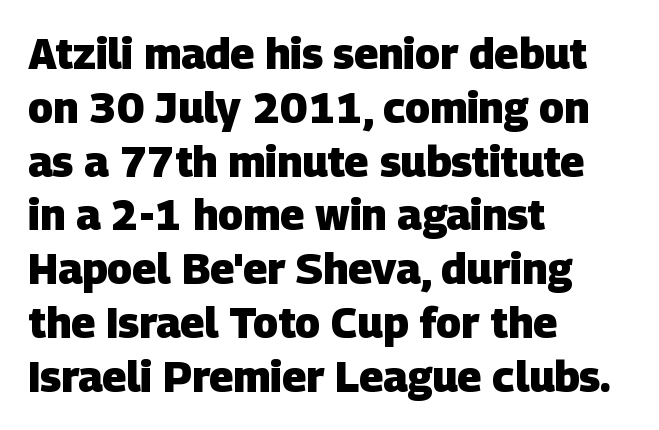
The letters are bold, with thick, heavy strokes. Underline: absent. This sample has the flowing, uneven cadence of proportional lettering. Tracking here is standard; glyphs follow each other at the usual distance. Grotesque or geometric, the face here clearly has no serifs.
